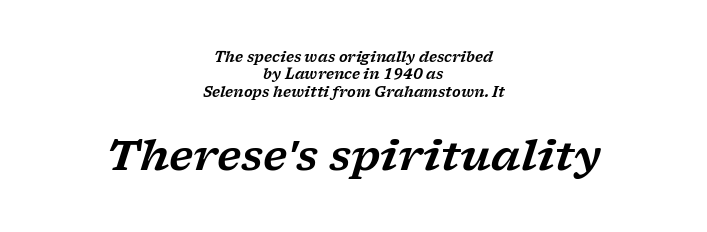
Regarding leading, the lines here are spaced in the standard way. Stroke terminals: seriffed. Each letter keeps its own natural width here, so spacing adapts to shape. The gaps between neighbouring characters are ordinary and unremarkable.
